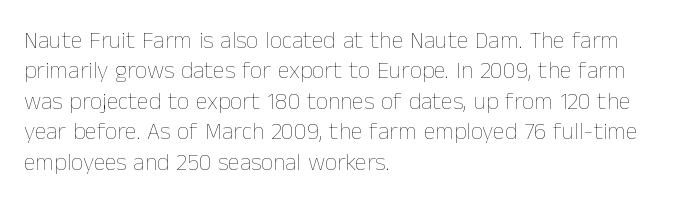
The image shows 24 px text type, upright; set left-aligned, normal line spacing (1.27x), normal letter spacing, not underlined.
